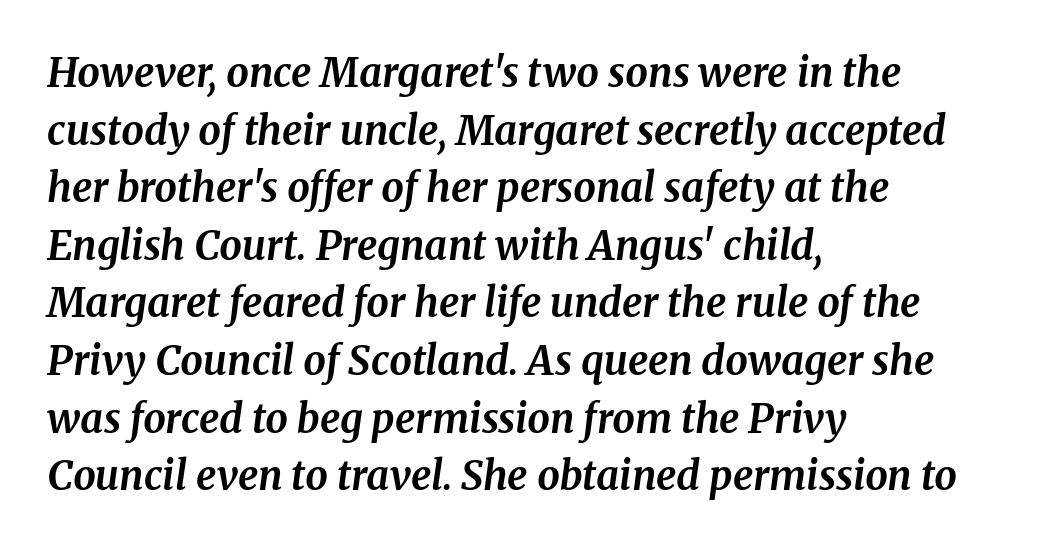
What's the leading like? Ordinary, nothing unusual. Words float on clear page, feet unadorned. Yep, those are serifs on the letters. Its strokes are broad and dark, the hallmark of bold type. Think of a printed novel: that variable character pitch is what you see here. If you drew a ruler down the left edge, every line would touch it.
